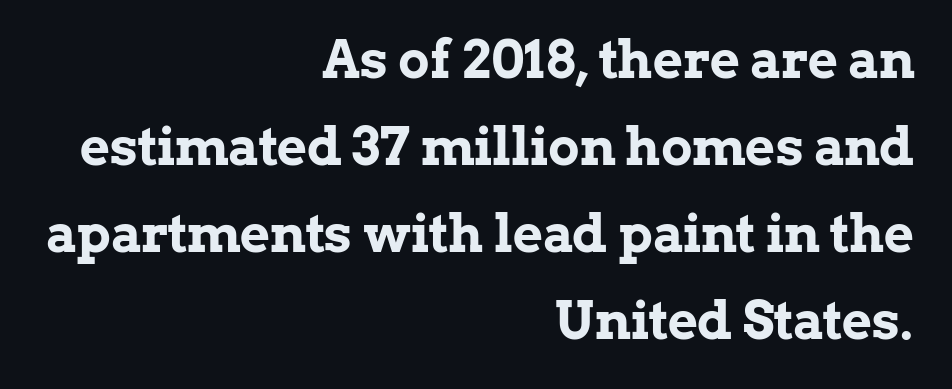
Q: Is the text bold? A: Yes.
Q: Is the text italic (slanted)? A: No, it is upright.
Q: Is the typeface a serif or a sans-serif typeface? A: Serif.
Q: Is the text underlined? A: No.
Q: How is the paragraph aligned? A: Right-aligned.
Q: Is the spacing between letters normal or unusually wide? A: Normal.
Q: Is the spacing between lines tight, normal or loose? A: Normal.
Q: Width (condensed, normal, or wide)? A: Normal.
Q: Stroke contrast? A: Low.
Q: x-height? A: Medium.
Q: Monospaced? A: No.
